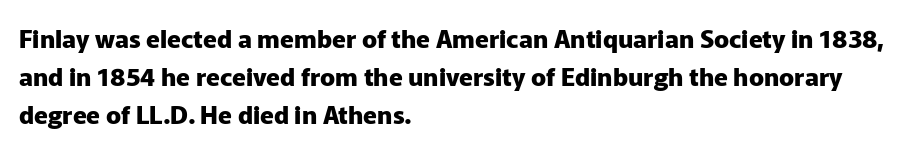
Q: Is the text bold? A: Yes.
Q: Is the text italic (slanted)? A: No, it is upright.
Q: Is the text underlined? A: No.
Q: How is the paragraph aligned? A: Left-aligned.
Q: Is the spacing between letters normal or unusually wide? A: Normal.
Q: Is the spacing between lines tight, normal or loose? A: Normal.
